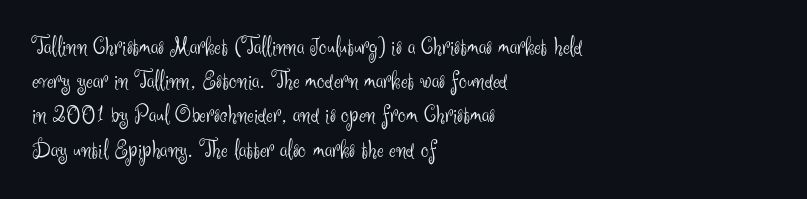
The area under the type is left untouched. A roman cut, with each character standing at attention. Observe the ordinary spacing: letters are neighbours, not strangers. Notice how the passage keeps a crisp vertical edge on the left only.
